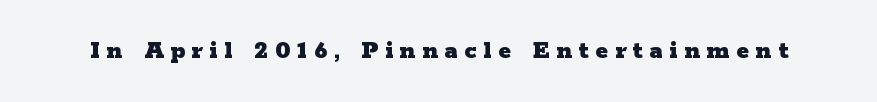
The image shows 27 px bold type, upright; set unusually wide letter spacing (+0.25 em), not underlined.
